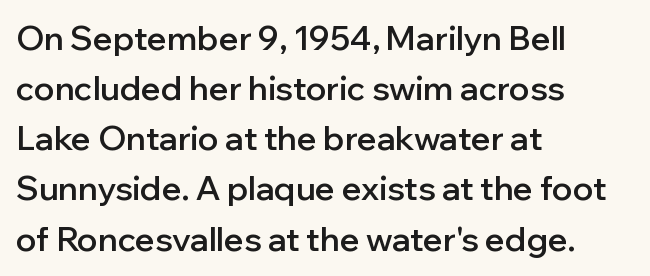
{"serif": "no", "italic": "no", "bold": "semi", "weight": "semibold", "width": "normal", "stroke_contrast": "low", "x_height": "medium", "monospaced": "no", "underline": "no", "align": "left", "line_spacing": "normal", "line_spacing_ratio": 1.52, "letter_spacing": "normal", "letter_spacing_em": 0.0, "glyph_px": 33}
